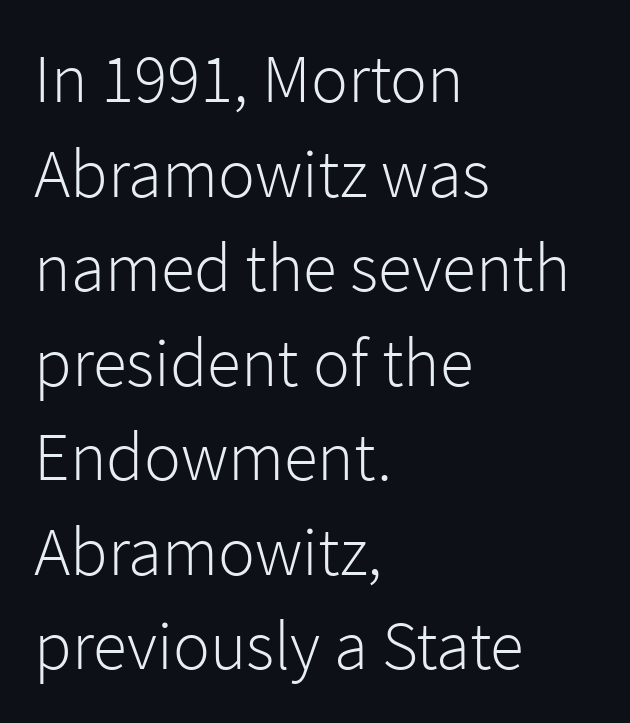
Q: Is the text bold? A: No.
Q: Is the text italic (slanted)? A: No, it is upright.
Q: Is the typeface a serif or a sans-serif typeface? A: Sans-serif.
Q: Is the text underlined? A: No.
Q: How is the paragraph aligned? A: Left-aligned.
Q: Is the spacing between letters normal or unusually wide? A: Normal.
Q: Is the spacing between lines tight, normal or loose? A: Normal.
Q: Width (condensed, normal, or wide)? A: Normal.
Q: Stroke contrast? A: Low.
Q: x-height? A: Medium.
Q: Monospaced? A: No.
